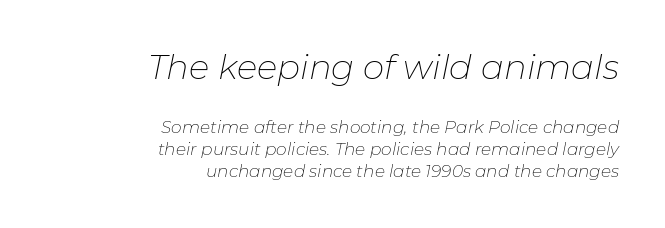
The image shows 34 px thin type, italic (leaning right); set right-aligned, normal line spacing (1.27x), normal letter spacing, not underlined; the first (top) block is 2.0x larger; low stroke contrast and a medium x-height.
